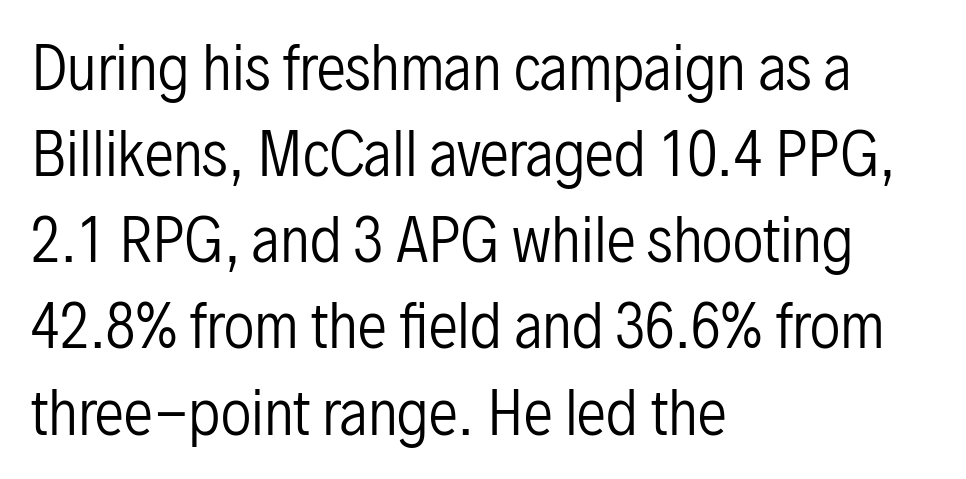
{"serif": "no", "italic": "no", "bold": "no", "weight": "regular", "width": "condensed", "stroke_contrast": "low", "x_height": "medium", "monospaced": "no", "underline": "no", "align": "left", "line_spacing": "normal", "line_spacing_ratio": 1.46, "letter_spacing": "normal", "letter_spacing_em": 0.0, "glyph_px": 59}
